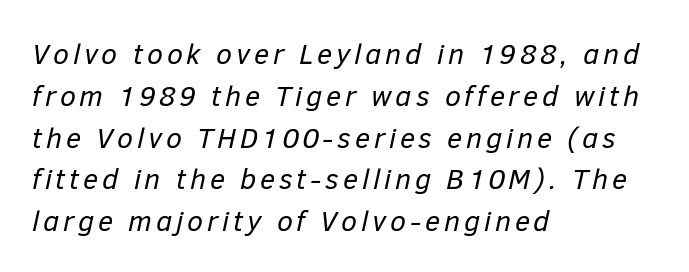
Summary of vertical rhythm: regular, with standard interline spacing. Casual observation: everything's shoved over to the left. The font sits on the lighter half of the weight spectrum, regular included. Note the varied advance widths — an 'i' is clearly narrower than an 'm'.
